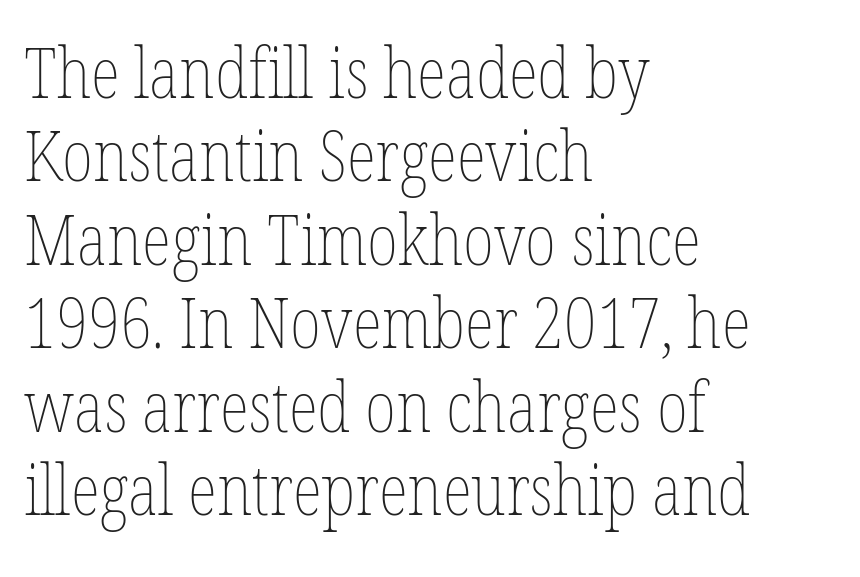
{"italic": "no", "bold": "no", "weight": "thin", "width": "condensed", "stroke_contrast": "low", "x_height": "medium", "monospaced": "no", "underline": "no", "align": "left", "line_spacing_ratio": 1.21, "letter_spacing": "normal", "letter_spacing_em": 0.0, "glyph_px": 69}
